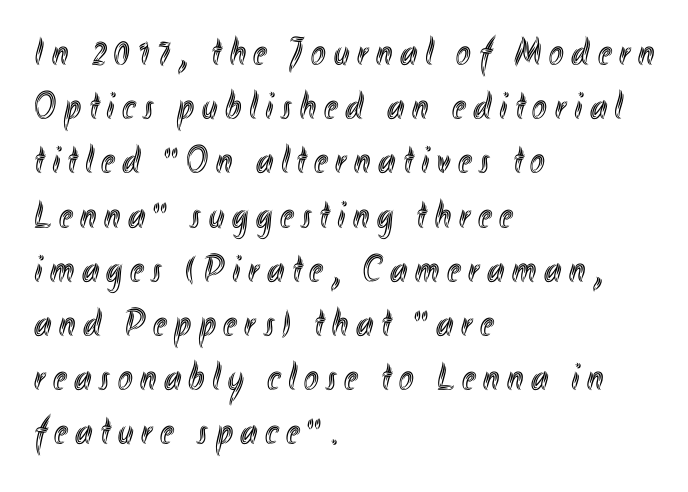
The image shows 39 px condensed type; set left-aligned, normal line spacing (1.39x), unusually wide letter spacing (+0.2 em), not underlined; a small x-height.
